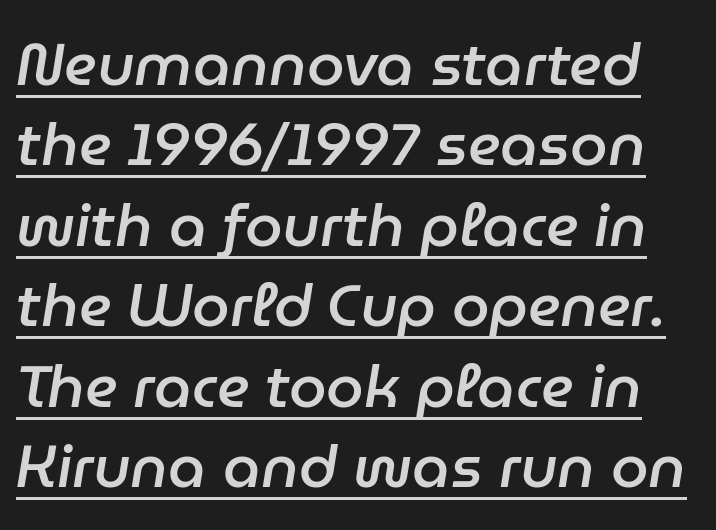
The image shows 60 px semibold type, italic (leaning right); set normal line spacing (1.34x), normal letter spacing, underlined; low stroke contrast and a medium x-height.
